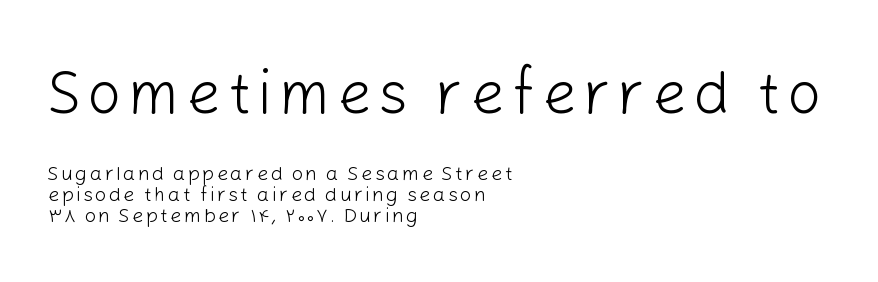
{"serif": "no", "italic": "no", "bold": "no", "weight": "light", "width": "normal", "stroke_contrast": "low", "x_height": "medium", "monospaced": "no", "underline": "no", "align": "left", "line_spacing": "tight", "line_spacing_ratio": 1.04, "larger_block": "first", "size_ratio": 3.0, "glyph_px": 60}
